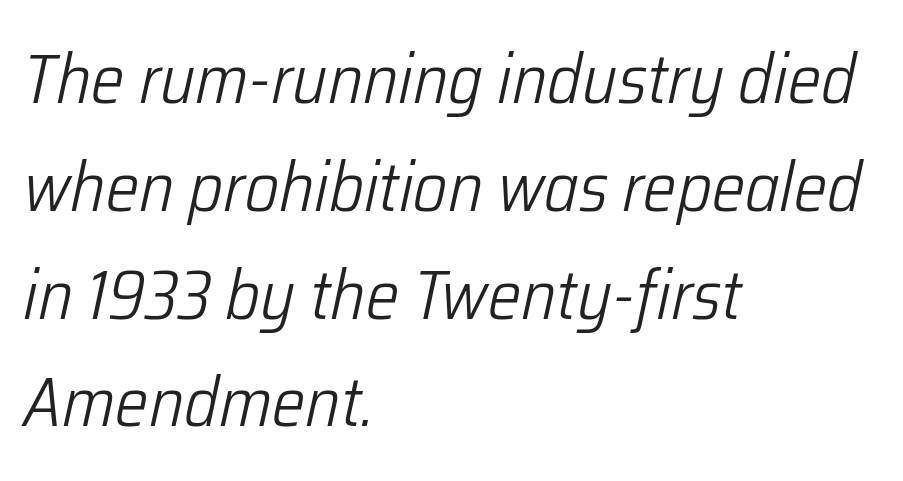
Q: Is the text bold? A: No.
Q: Is the text italic (slanted)? A: Yes, it leans right by about 12 degrees.
Q: Is the text underlined? A: No.
Q: How is the paragraph aligned? A: Left-aligned.
Q: Is the spacing between letters normal or unusually wide? A: Normal.
Q: Is the spacing between lines tight, normal or loose? A: Normal.
Q: Width (condensed, normal, or wide)? A: Condensed.
Q: Stroke contrast? A: Low.
Q: x-height? A: Medium.
Q: Monospaced? A: No.
